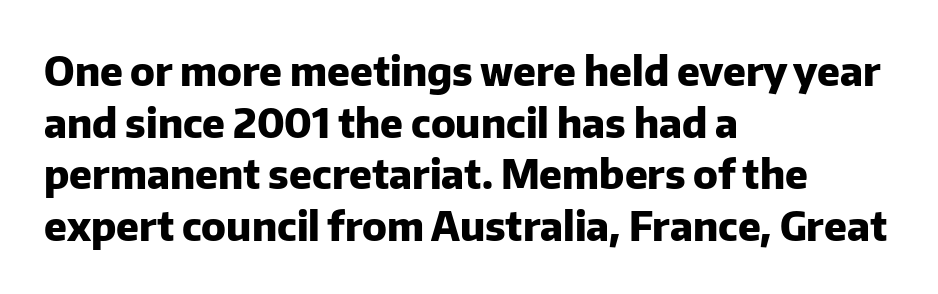
Rows of type keep a routine distance in the vertical direction. To sum up the face: it is a sans, with no serifs. The passage shown is not underscored anywhere. The rendering anchors every line to the left-hand side.
